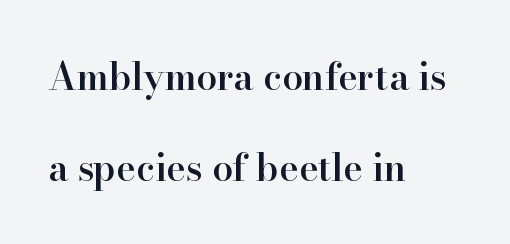
Q: Is the text bold? A: Semi-bold.
Q: Is the text italic (slanted)? A: No, it is upright.
Q: Is the typeface a serif or a sans-serif typeface? A: Serif.
Q: Is the text underlined? A: No.
Q: How is the paragraph aligned? A: Left-aligned.
Q: Is the spacing between letters normal or unusually wide? A: Normal.
Q: Is the spacing between lines tight, normal or loose? A: Loose.
Q: Width (condensed, normal, or wide)? A: Normal.
Q: Stroke contrast? A: High.
Q: x-height? A: Small.
Q: Monospaced? A: No.
